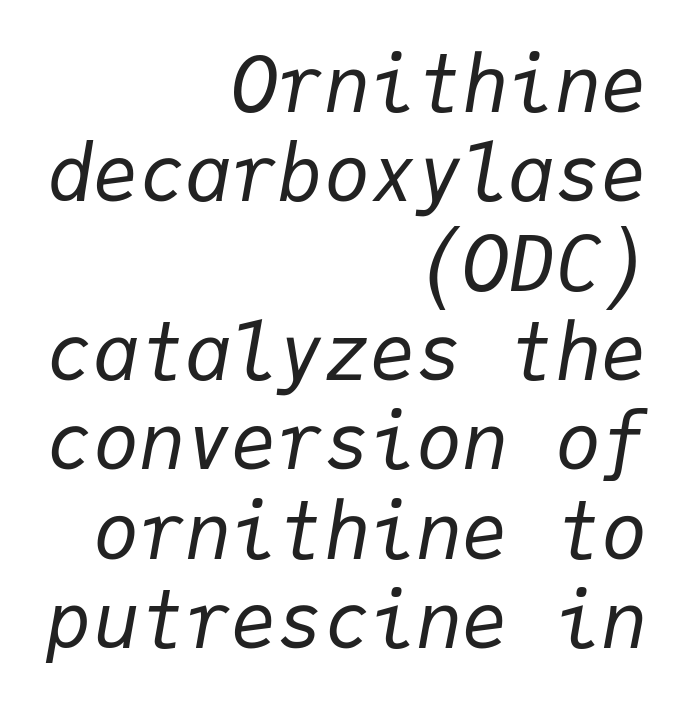
Q: Is the text bold? A: No.
Q: Is the text italic (slanted)? A: Yes, it leans right by about 9 degrees.
Q: Is the text underlined? A: No.
Q: How is the paragraph aligned? A: Right-aligned.
Q: Is the spacing between letters normal or unusually wide? A: Normal.
Q: Width (condensed, normal, or wide)? A: Normal.
Q: Stroke contrast? A: Low.
Q: x-height? A: Medium.
Q: Monospaced? A: Yes.
